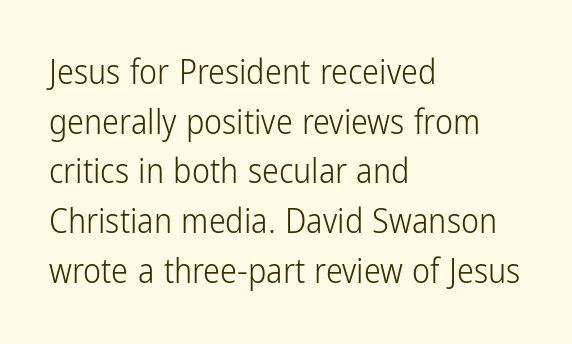
The image shows 34 px light, condensed sans-serif type, upright; set left-aligned, normal line spacing (1.46x), normal letter spacing, not underlined; low stroke contrast and a medium x-height.
